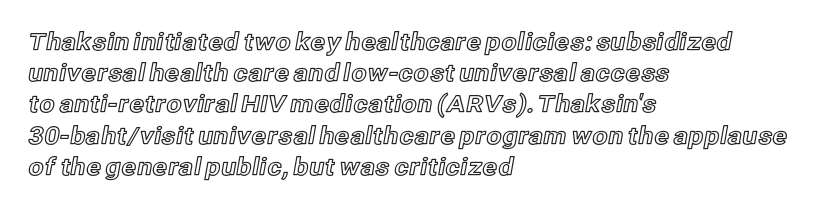
The image shows 24 px text type; set left-aligned, normal line spacing (1.3x), normal letter spacing, not underlined.
